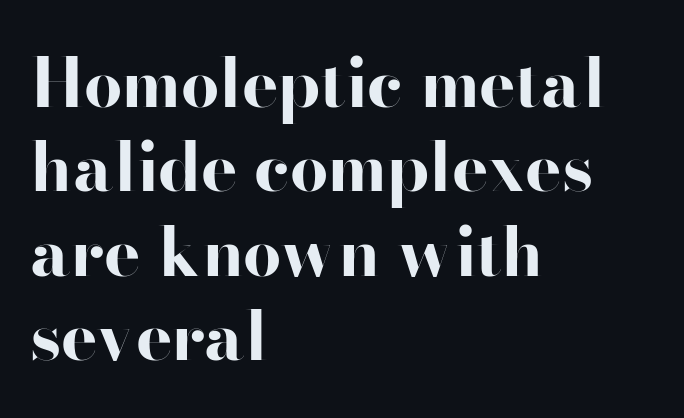
The image shows 68 px bold, wide sans-serif type, upright; set left-aligned, line spacing 1.24x, normal letter spacing, not underlined; high stroke contrast and a small x-height.
